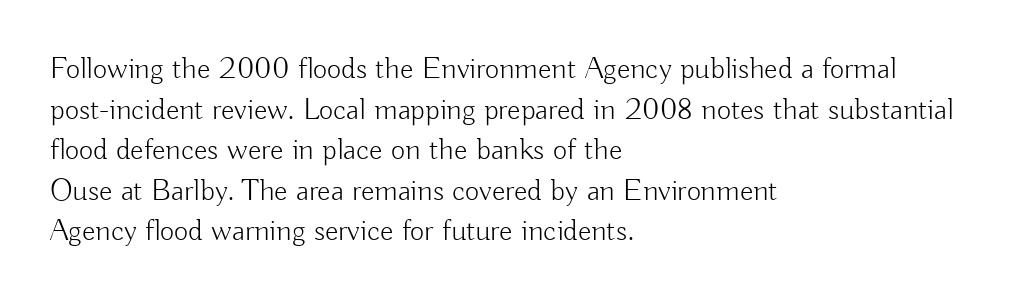
The image shows 31 px light sans-serif type, upright; set left-aligned, normal line spacing (1.31x), normal letter spacing, not underlined; low stroke contrast and a small x-height.
